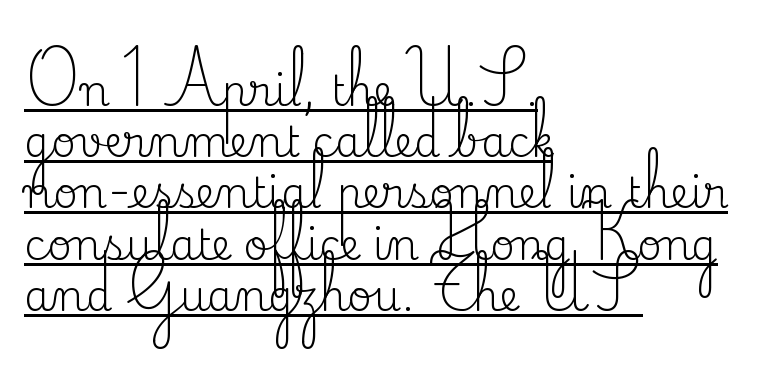
The image shows 42 px regular-weight serif type, upright; set left-aligned, line spacing 1.22x, normal letter spacing, underlined; medium stroke contrast and a small x-height.
